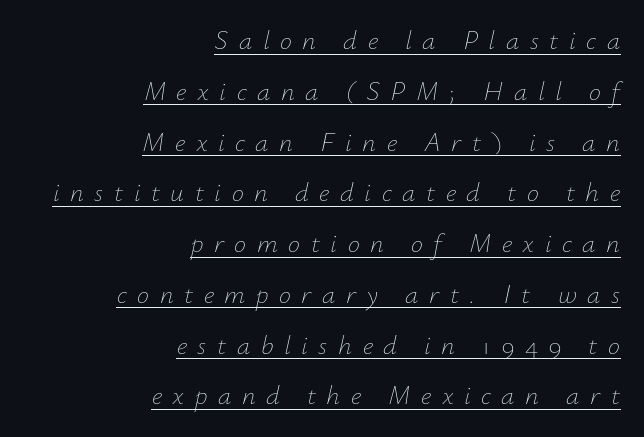
Stem width sits at or under what a default text font uses. The rendering uses the underline text-decoration. The letters are slanted; this is an italic face. The letters are spread apart with noticeably loose tracking. The paragraph shown leans on its right margin.
